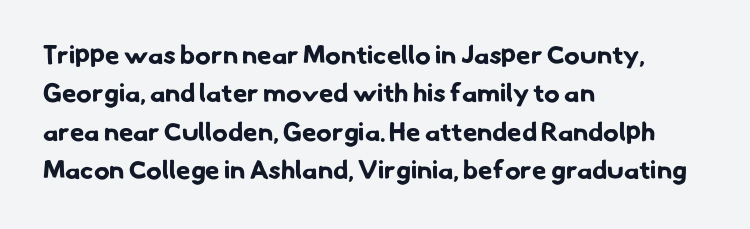
Q: Is the text bold? A: Yes.
Q: Is the text underlined? A: No.
Q: How is the paragraph aligned? A: Left-aligned.
Q: Is the spacing between letters normal or unusually wide? A: Normal.
Q: Is the spacing between lines tight, normal or loose? A: Normal.
